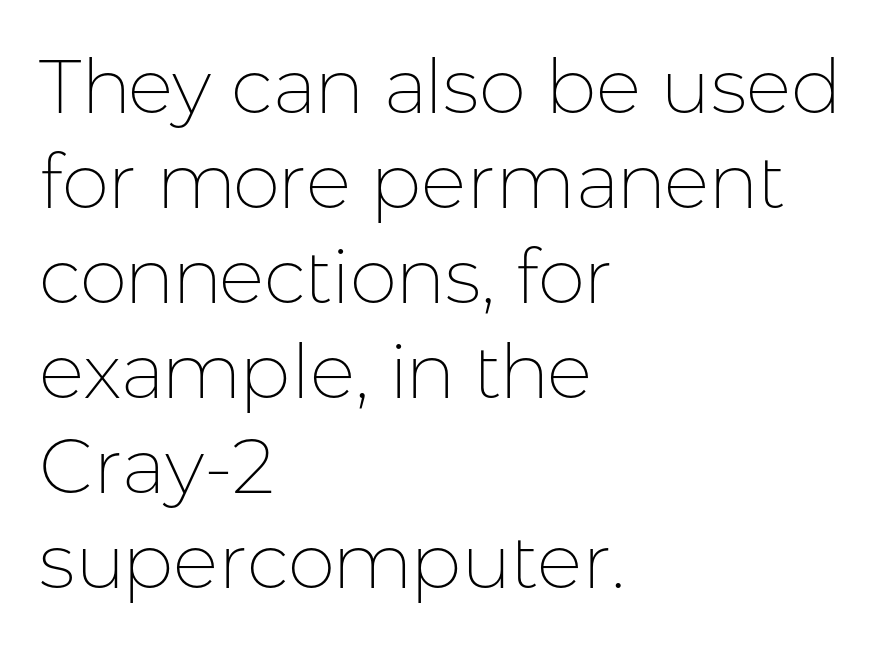
{"serif": "no", "italic": "no", "bold": "no", "weight": "thin", "width": "normal", "stroke_contrast": "low", "x_height": "medium", "monospaced": "no", "underline": "no", "align": "left", "line_spacing": "normal", "line_spacing_ratio": 1.25, "letter_spacing": "normal", "letter_spacing_em": 0.0, "glyph_px": 76}
